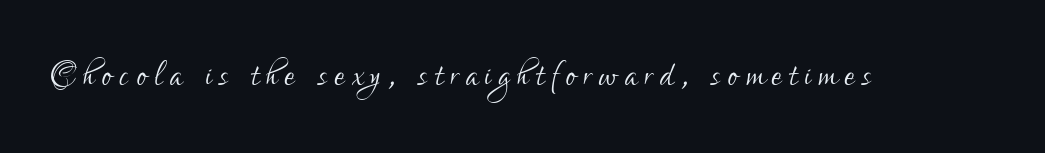
The image shows 46 px light, condensed sans-serif type; set not underlined; low stroke contrast and a small x-height.
